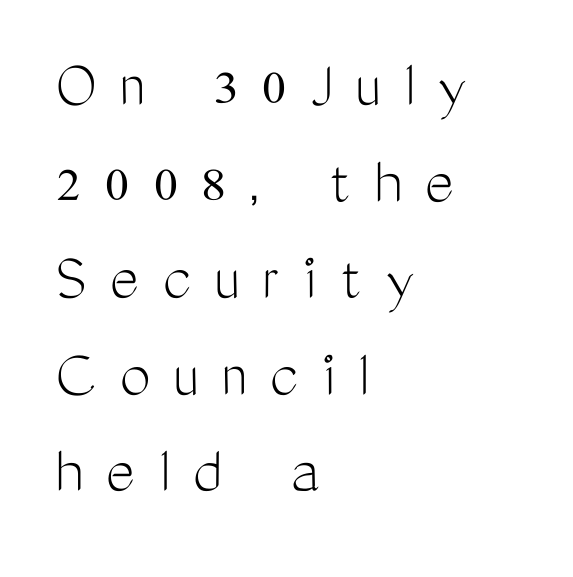
Stroke terminals: plain, sans-serif. Character widths vary here, with narrow letters taking less room than wide ones. Short and long lines alike share a common starting point at left. The strip under each line holds only bare page. Reading down the column, the eye jumps a familiar distance to each next line.
